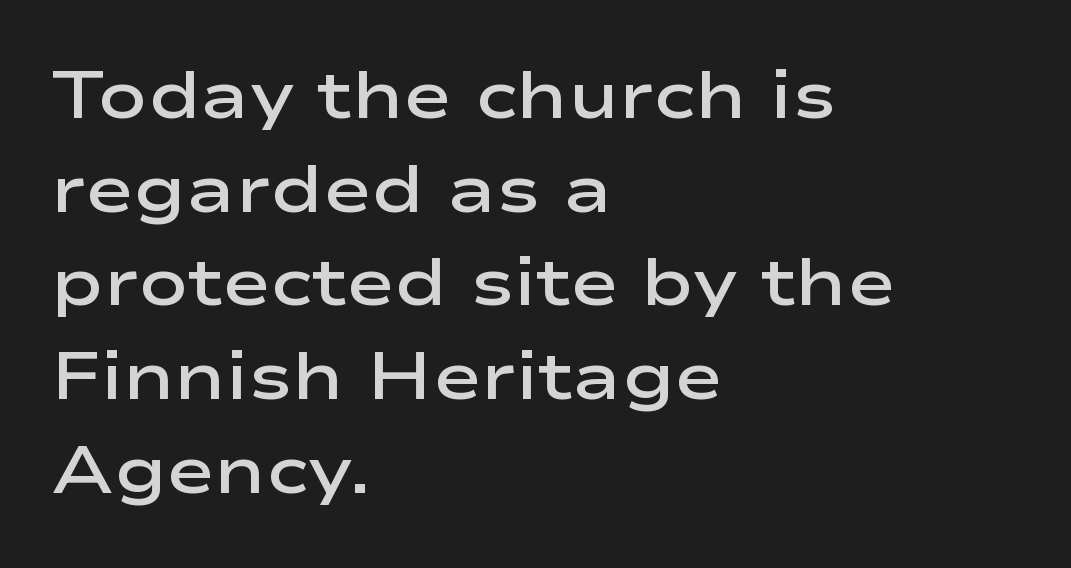
Q: Is the text bold? A: Semi-bold.
Q: Is the text italic (slanted)? A: No, it is upright.
Q: Is the typeface a serif or a sans-serif typeface? A: Sans-serif.
Q: Is the text underlined? A: No.
Q: How is the paragraph aligned? A: Left-aligned.
Q: Is the spacing between letters normal or unusually wide? A: Normal.
Q: Is the spacing between lines tight, normal or loose? A: Normal.
Q: Width (condensed, normal, or wide)? A: Wide.
Q: Stroke contrast? A: Low.
Q: x-height? A: Medium.
Q: Monospaced? A: No.
